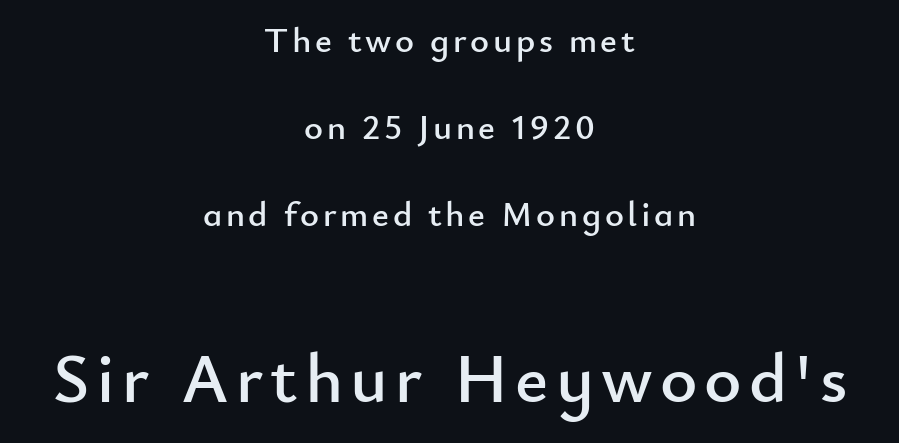
Q: Is the text italic (slanted)? A: No, it is upright.
Q: Is the typeface a serif or a sans-serif typeface? A: Sans-serif.
Q: Is the text underlined? A: No.
Q: How is the paragraph aligned? A: Centered.
Q: Is the spacing between lines tight, normal or loose? A: Loose.
Q: Which block of text is set in a larger size, the first (top) or the second (bottom)? A: The second (bottom) one.
Q: Width (condensed, normal, or wide)? A: Normal.
Q: Stroke contrast? A: Low.
Q: x-height? A: Small.
Q: Monospaced? A: No.
